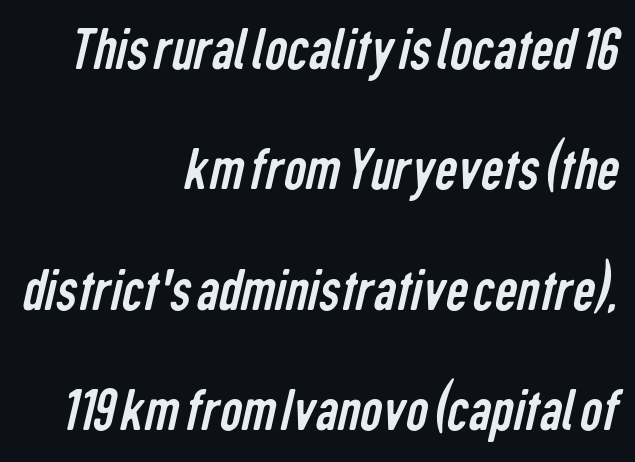
The rag falls on the left side of this text block. Type without underlining. Stems here are at most as thick as an everyday book face. Interline gaps are noticeably wide in this sample.
